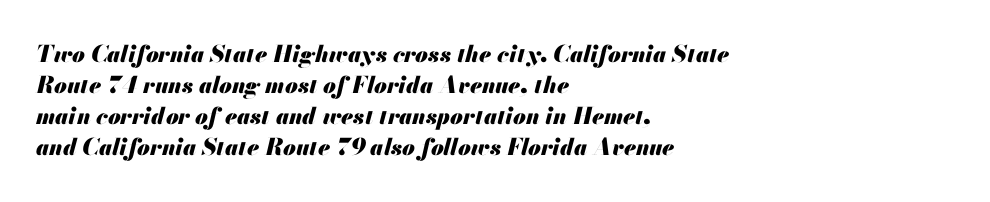
The glyphs are unaccompanied by any horizontal stroke below them. These words are printed bold, with thick strokes throughout. Rows of type keep a routine distance in the vertical direction. Leftover space on each line is placed entirely after the last word. Is the letter spacing exaggerated? No — it looks like the ordinary default.
